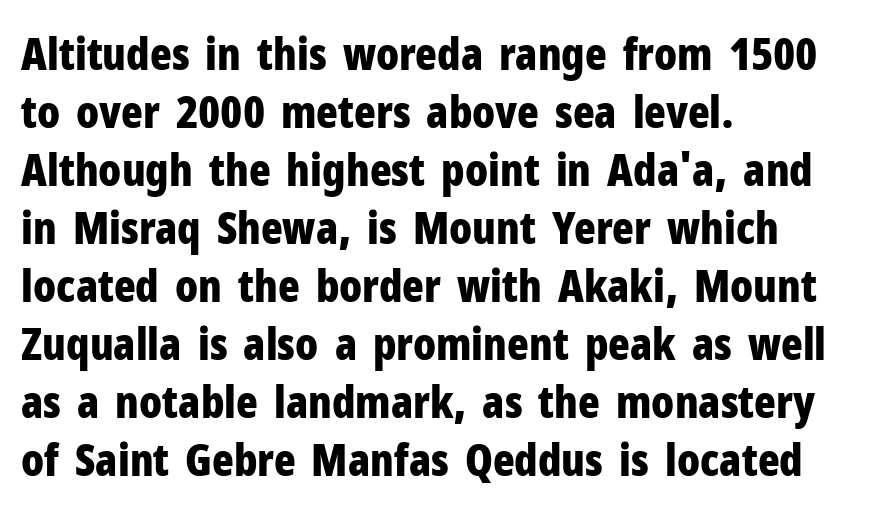
The face used here is rendered with its standard letterfit. Underline: absent. Each letter's strokes conclude bluntly, with no projecting serifs. Ascenders rise straight up at ninety degrees.
